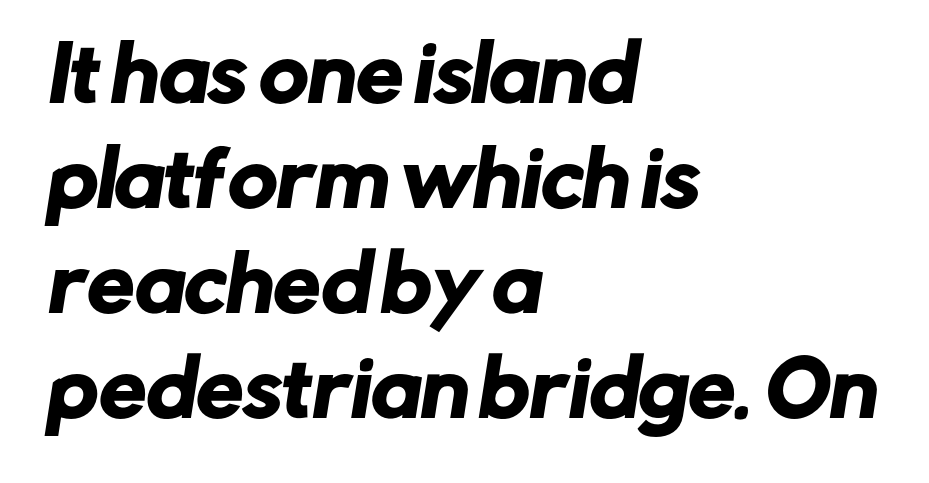
The image shows 75 px sans-serif type; set left-aligned, normal line spacing (1.4x), normal letter spacing, not underlined; low stroke contrast and a medium x-height.
